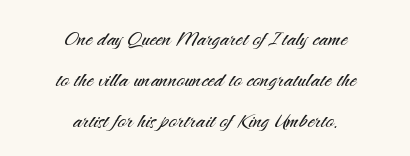
This sample is center-justified, so both line endings float freely. The area under the type is left untouched. The font is comparable to plain body text, perhaps lighter. In terms of leading, this rendering sits right in the middle. Compared with typical body copy, the letter spacing here is the same.
